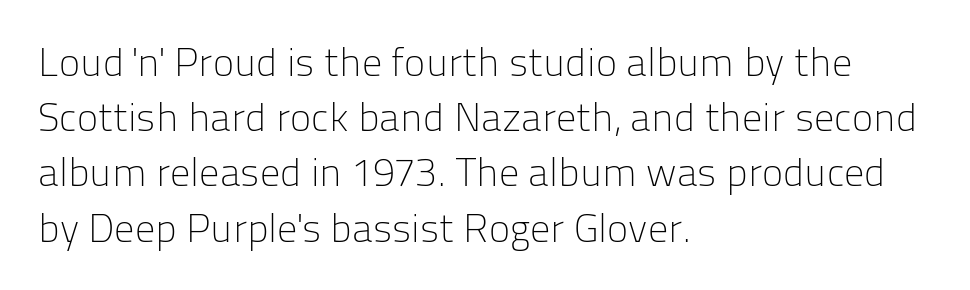
Are there feet on the stems? There aren't — it's a sans. Standard letterfit; no display-style spreading of the glyphs. In terms of leading, this rendering sits right in the middle. Ascenders rise straight up at ninety degrees.
